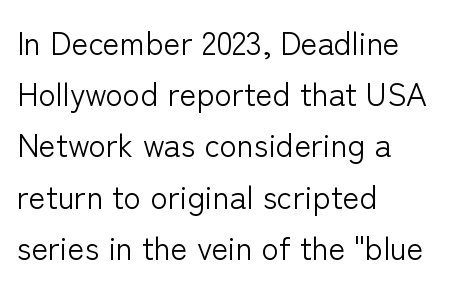
The image shows 32 px light sans-serif type, upright; set left-aligned, normal line spacing (1.6x), normal letter spacing, not underlined; low stroke contrast and a medium x-height.
